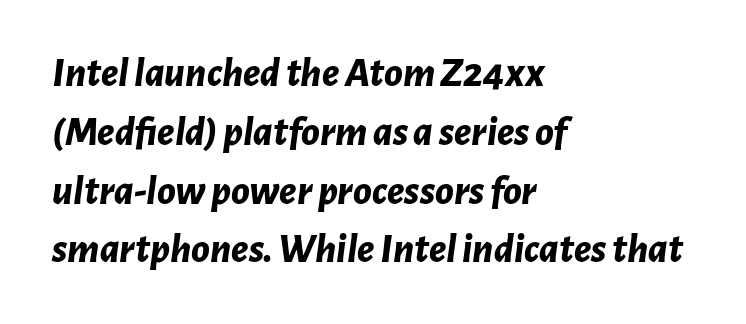
Q: Is the text bold? A: Yes.
Q: Is the text italic (slanted)? A: Yes, it leans right by about 7 degrees.
Q: Is the text underlined? A: No.
Q: How is the paragraph aligned? A: Left-aligned.
Q: Is the spacing between letters normal or unusually wide? A: Normal.
Q: Is the spacing between lines tight, normal or loose? A: Normal.
Q: Width (condensed, normal, or wide)? A: Normal.
Q: Stroke contrast? A: Low.
Q: x-height? A: Medium.
Q: Monospaced? A: No.
